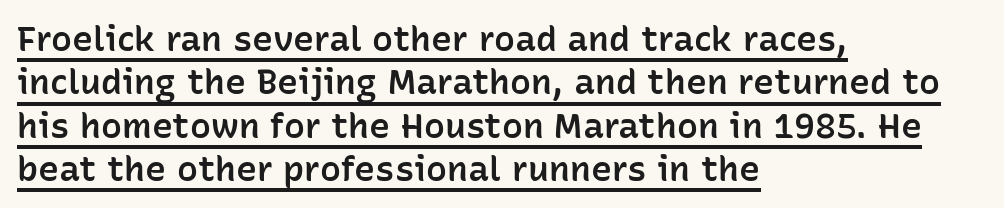
{"serif": "no", "italic": "no", "bold": "semi", "weight": "semibold", "width": "normal", "stroke_contrast": "low", "x_height": "medium", "monospaced": "no", "underline": "yes", "align": "left", "line_spacing_ratio": 1.24, "letter_spacing": "normal", "letter_spacing_em": 0.0, "glyph_px": 35}
